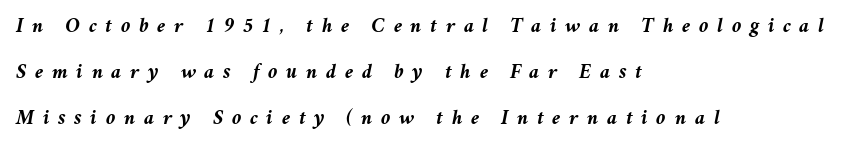
Is the block centered? No — it sits flush against the left margin. The space directly below the letters is spotless. Short note: letters widely spaced. How heavy is the stroke? Heavy — this is a bold. You could fit nearly another row in the gap between these rows. The glyphs look as if they've been sheared to an angle.
